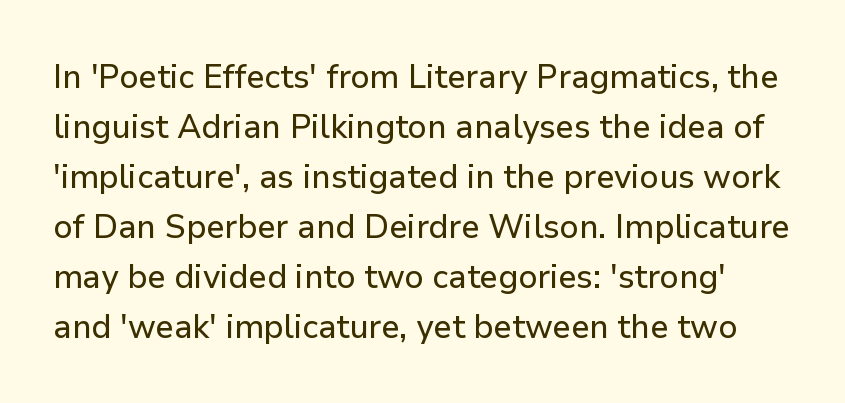
{"serif": "no", "italic": "no", "width": "normal", "stroke_contrast": "low", "x_height": "medium", "monospaced": "no", "underline": "no", "line_spacing": "normal", "line_spacing_ratio": 1.47, "letter_spacing": "normal", "letter_spacing_em": 0.0, "glyph_px": 34}
